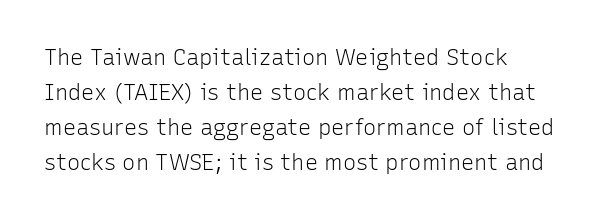
The image shows 22 px text type, upright; set normal line spacing (1.59x), normal letter spacing, not underlined.
